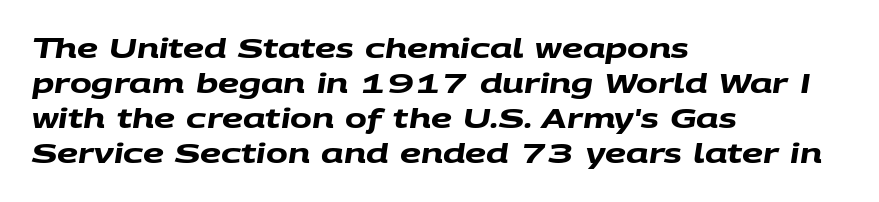
{"bold": "yes", "underline": "no", "align": "left", "line_spacing": "normal", "line_spacing_ratio": 1.35, "letter_spacing": "normal", "letter_spacing_em": 0.0, "glyph_px": 26}
